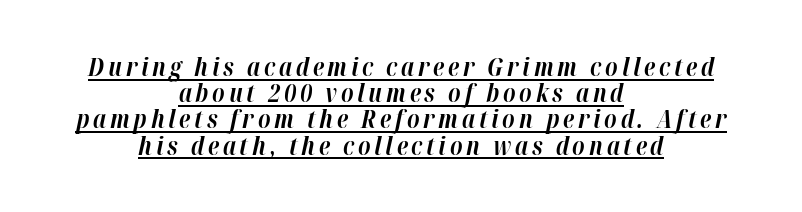
{"italic": "yes", "lean": "right", "slant_degrees": 12, "bold": "yes", "underline": "yes", "align": "center", "line_spacing": "tight", "line_spacing_ratio": 1.05, "glyph_px": 25}
